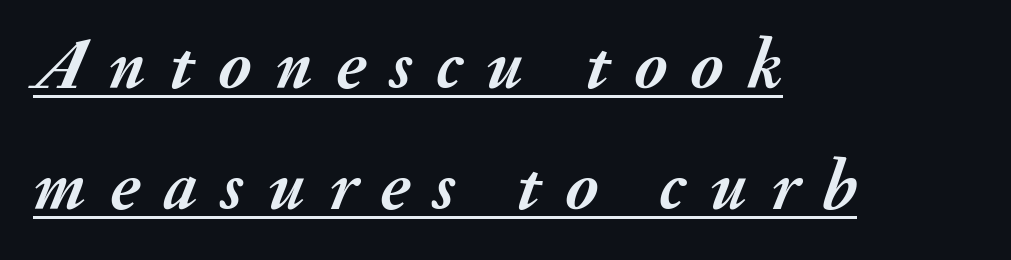
{"italic": "yes", "lean": "right", "slant_degrees": 20, "bold": "yes", "weight": "semibold", "width": "normal", "stroke_contrast": "medium", "x_height": "small", "monospaced": "no", "underline": "yes", "align": "left", "line_spacing": "normal", "line_spacing_ratio": 1.68, "letter_spacing": "wide", "letter_spacing_em": 0.33, "glyph_px": 72}
